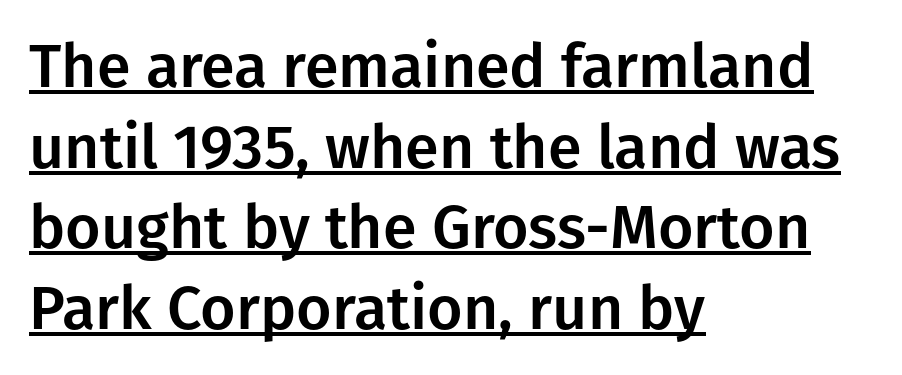
Q: Is the text italic (slanted)? A: No, it is upright.
Q: Is the typeface a serif or a sans-serif typeface? A: Sans-serif.
Q: Is the text underlined? A: Yes.
Q: How is the paragraph aligned? A: Left-aligned.
Q: Is the spacing between letters normal or unusually wide? A: Normal.
Q: Is the spacing between lines tight, normal or loose? A: Normal.
Q: Width (condensed, normal, or wide)? A: Normal.
Q: Stroke contrast? A: Low.
Q: x-height? A: Medium.
Q: Monospaced? A: No.
